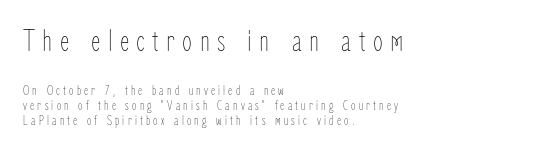
The image shows 32 px thin, condensed type, upright; set left-aligned, tight line spacing (1.08x), unusually wide letter spacing (+0.23 em), not underlined; the first (top) block is 2.29x larger; low stroke contrast and a medium x-height.
